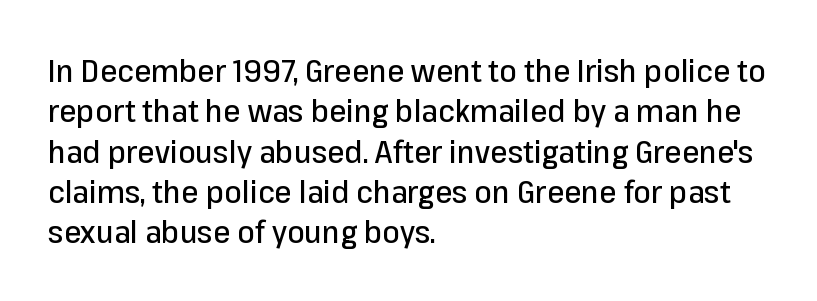
Q: Is the text italic (slanted)? A: No, it is upright.
Q: Is the typeface a serif or a sans-serif typeface? A: Sans-serif.
Q: Is the text underlined? A: No.
Q: How is the paragraph aligned? A: Left-aligned.
Q: Is the spacing between letters normal or unusually wide? A: Normal.
Q: Is the spacing between lines tight, normal or loose? A: Normal.
Q: Width (condensed, normal, or wide)? A: Normal.
Q: Stroke contrast? A: Low.
Q: x-height? A: Medium.
Q: Monospaced? A: No.
